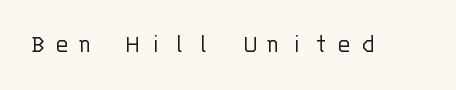
{"italic": "no", "bold": "no", "underline": "no", "letter_spacing": "wide", "letter_spacing_em": 0.38, "glyph_px": 27}
